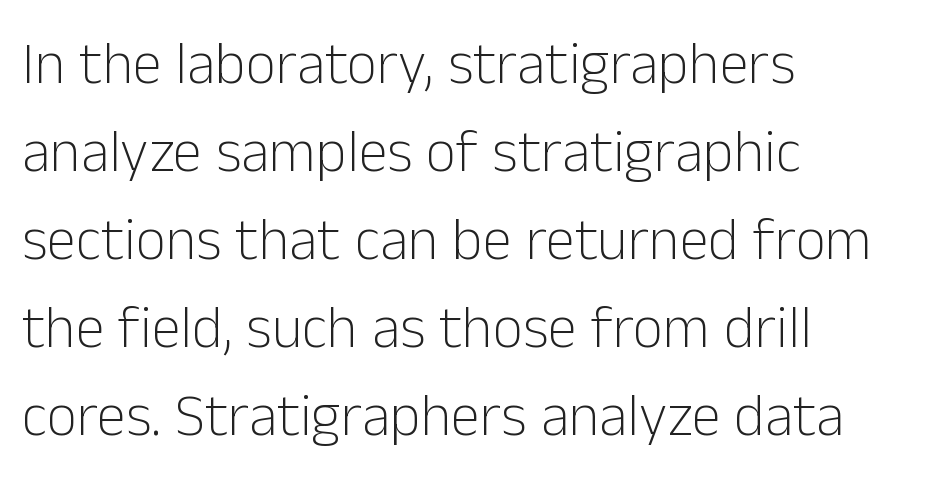
Q: Is the text bold? A: No.
Q: Is the text italic (slanted)? A: No, it is upright.
Q: Is the typeface a serif or a sans-serif typeface? A: Sans-serif.
Q: Is the text underlined? A: No.
Q: How is the paragraph aligned? A: Left-aligned.
Q: Is the spacing between letters normal or unusually wide? A: Normal.
Q: Is the spacing between lines tight, normal or loose? A: Normal.
Q: Width (condensed, normal, or wide)? A: Normal.
Q: Stroke contrast? A: Low.
Q: x-height? A: Medium.
Q: Monospaced? A: No.
